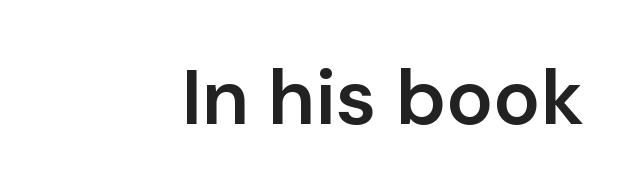
{"serif": "no", "italic": "no", "bold": "semi", "weight": "semibold", "width": "normal", "stroke_contrast": "low", "x_height": "medium", "monospaced": "no", "underline": "no", "align": "right", "letter_spacing": "normal", "letter_spacing_em": 0.0, "glyph_px": 78}
